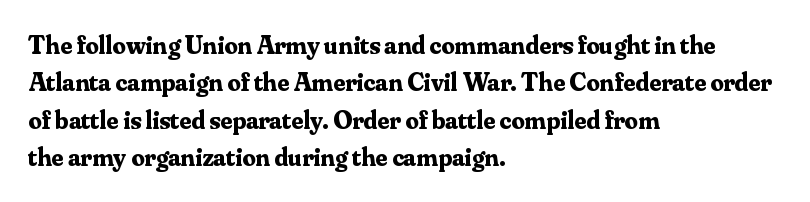
Q: Is the text bold? A: Yes.
Q: Is the text italic (slanted)? A: No, it is upright.
Q: Is the text underlined? A: No.
Q: How is the paragraph aligned? A: Left-aligned.
Q: Is the spacing between letters normal or unusually wide? A: Normal.
Q: Is the spacing between lines tight, normal or loose? A: Normal.
